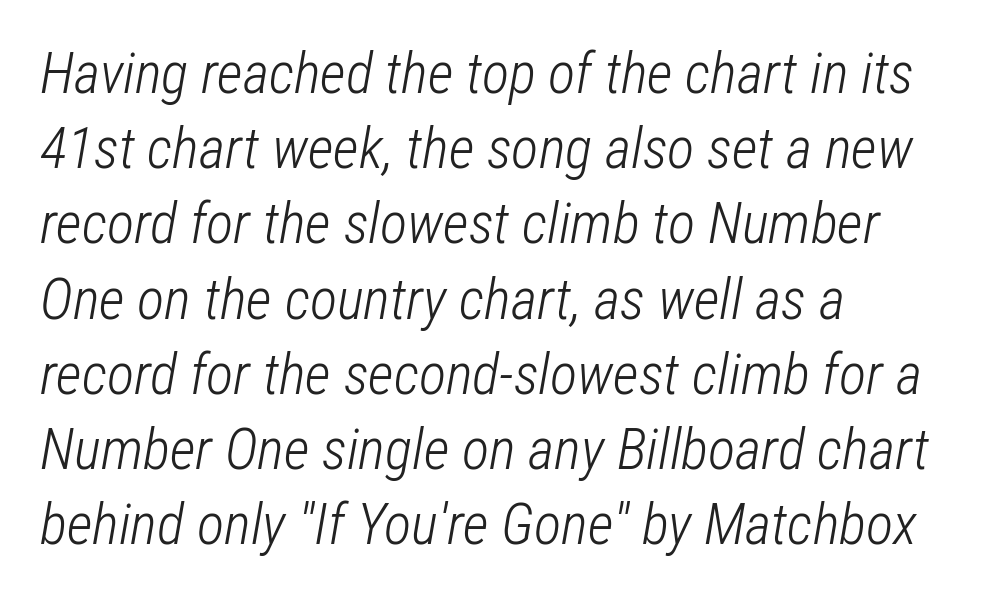
Q: Is the text bold? A: No.
Q: Is the text italic (slanted)? A: Yes, it leans right by about 12 degrees.
Q: Is the text underlined? A: No.
Q: How is the paragraph aligned? A: Left-aligned.
Q: Is the spacing between letters normal or unusually wide? A: Normal.
Q: Is the spacing between lines tight, normal or loose? A: Normal.
Q: Width (condensed, normal, or wide)? A: Condensed.
Q: Stroke contrast? A: Low.
Q: x-height? A: Medium.
Q: Monospaced? A: No.
